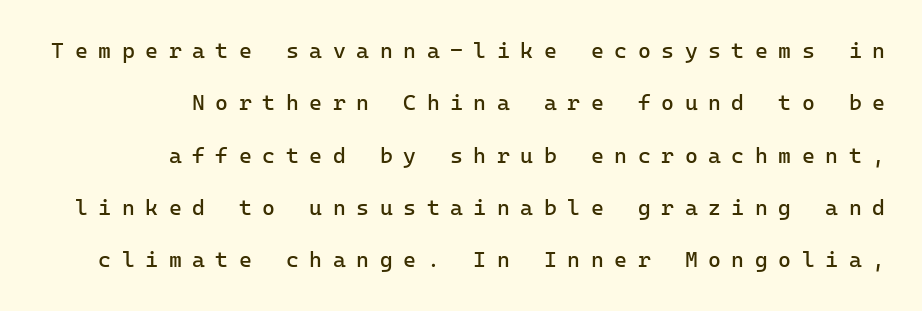
Q: Is the text bold? A: No.
Q: Is the text italic (slanted)? A: No, it is upright.
Q: Is the text underlined? A: No.
Q: How is the paragraph aligned? A: Right-aligned.
Q: Is the spacing between letters normal or unusually wide? A: Unusually wide.
Q: Is the spacing between lines tight, normal or loose? A: Loose.
